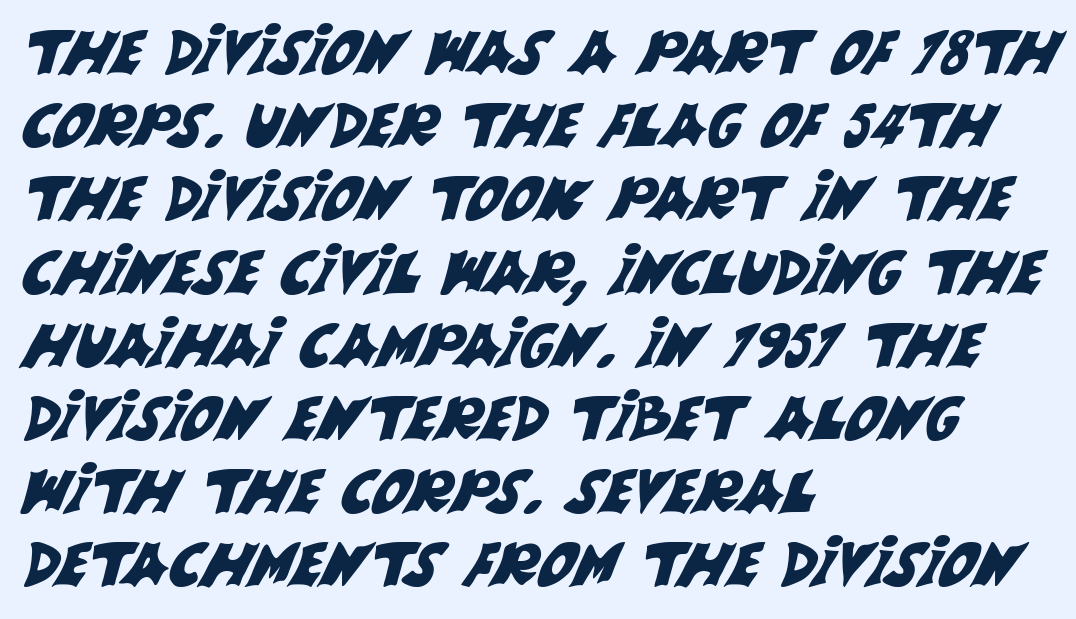
The image shows 60 px sans-serif type; set left-aligned, line spacing 1.22x, normal letter spacing, not underlined; medium stroke contrast and a large x-height.
